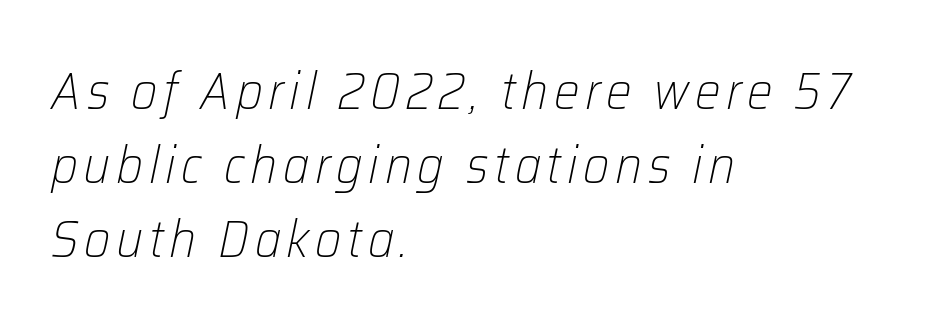
Left-aligned paragraph, ragged on the right. There's an unmistakable incline to the writing here. This block has exactly the height ordinary leading produces. Note the varied advance widths — an 'i' is clearly narrower than an 'm'. Summary of weight: not heavy and not bold. Clear beneath every line of the passage.
